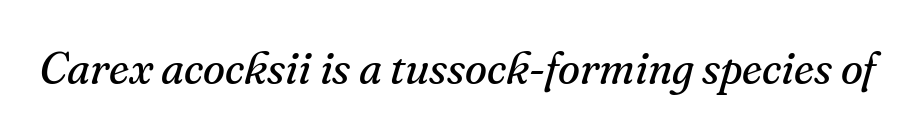
Q: Is the text bold? A: No.
Q: Is the text italic (slanted)? A: Yes, it leans right by about 16 degrees.
Q: Is the typeface a serif or a sans-serif typeface? A: Serif.
Q: Is the text underlined? A: No.
Q: Is the spacing between letters normal or unusually wide? A: Normal.
Q: Width (condensed, normal, or wide)? A: Normal.
Q: Stroke contrast? A: Medium.
Q: x-height? A: Small.
Q: Monospaced? A: No.
